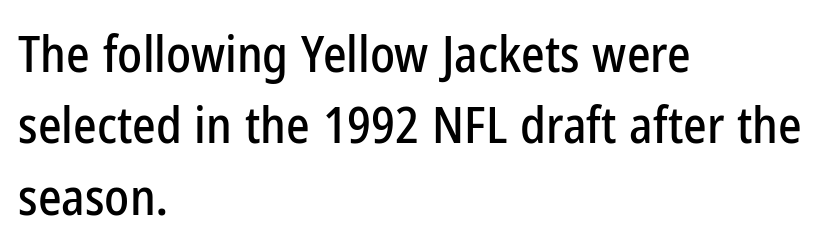
Q: Is the text italic (slanted)? A: No, it is upright.
Q: Is the typeface a serif or a sans-serif typeface? A: Sans-serif.
Q: Is the text underlined? A: No.
Q: How is the paragraph aligned? A: Left-aligned.
Q: Is the spacing between letters normal or unusually wide? A: Normal.
Q: Is the spacing between lines tight, normal or loose? A: Normal.
Q: Width (condensed, normal, or wide)? A: Condensed.
Q: Stroke contrast? A: Low.
Q: x-height? A: Medium.
Q: Monospaced? A: No.
